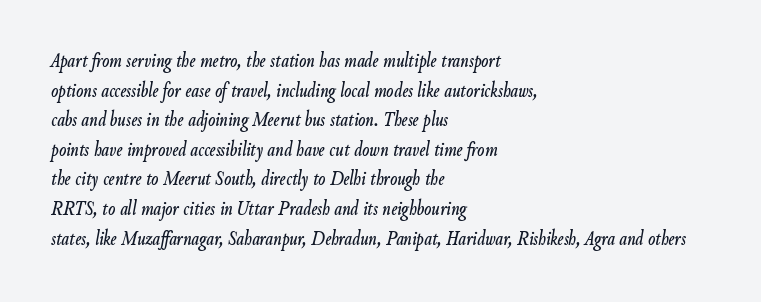
{"italic": "yes", "lean": "right", "slant_degrees": 9, "underline": "no", "align": "left", "line_spacing": "normal", "line_spacing_ratio": 1.41, "letter_spacing": "normal", "letter_spacing_em": 0.0, "glyph_px": 21}
